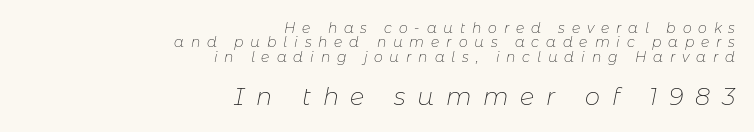
The image shows 24 px text type, italic (leaning right); set right-aligned, tight line spacing (1.03x), unusually wide letter spacing (+0.49 em), not underlined; the second (bottom) block is 1.71x larger.
